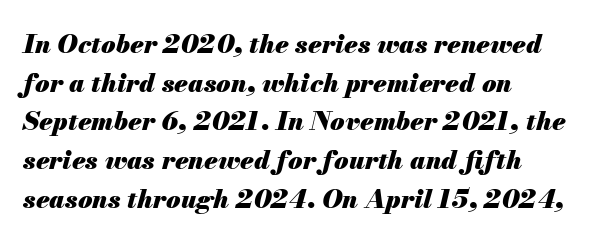
The image shows 26 px bold type, italic (leaning right); set left-aligned, normal line spacing (1.49x), normal letter spacing, not underlined.
